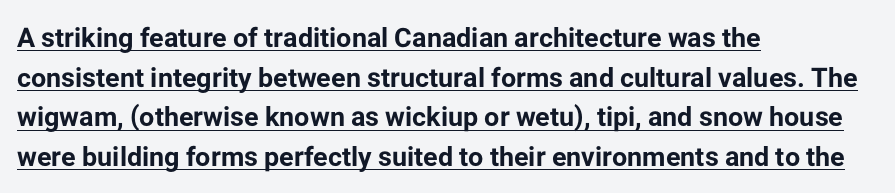
Q: Is the text bold? A: Yes.
Q: Is the text italic (slanted)? A: No, it is upright.
Q: Is the text underlined? A: Yes.
Q: How is the paragraph aligned? A: Left-aligned.
Q: Is the spacing between letters normal or unusually wide? A: Normal.
Q: Is the spacing between lines tight, normal or loose? A: Normal.
